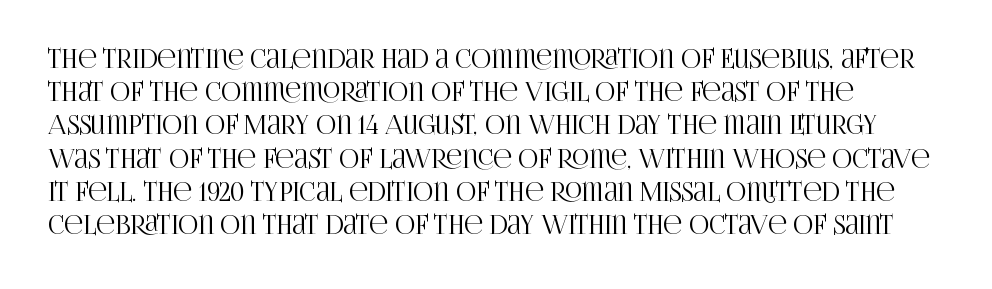
The image shows 25 px text type, upright; set left-aligned, normal line spacing (1.33x), normal letter spacing, not underlined.
